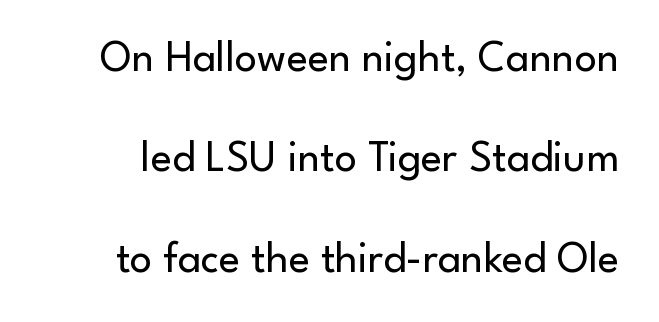
{"serif": "no", "italic": "no", "bold": "no", "weight": "regular", "width": "normal", "stroke_contrast": "low", "x_height": "small", "monospaced": "no", "underline": "no", "line_spacing": "loose", "line_spacing_ratio": 2.28, "letter_spacing": "normal", "letter_spacing_em": 0.0, "glyph_px": 44}
